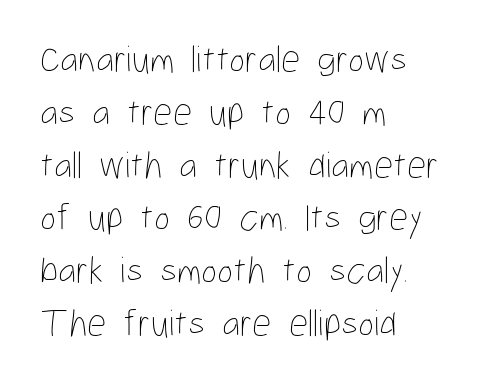
Q: Is the text bold? A: No.
Q: Is the text italic (slanted)? A: No, it is upright.
Q: Is the text underlined? A: No.
Q: How is the paragraph aligned? A: Left-aligned.
Q: Is the spacing between letters normal or unusually wide? A: Normal.
Q: Is the spacing between lines tight, normal or loose? A: Normal.
Q: Width (condensed, normal, or wide)? A: Condensed.
Q: Stroke contrast? A: Low.
Q: x-height? A: Medium.
Q: Monospaced? A: No.
